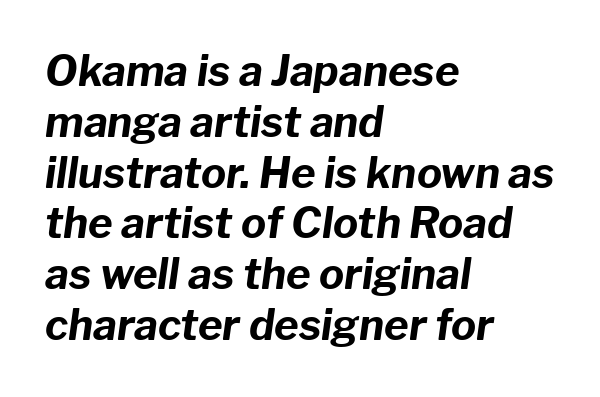
Q: Is the text bold? A: Yes.
Q: Is the text italic (slanted)? A: Yes, it leans right by about 8 degrees.
Q: Is the text underlined? A: No.
Q: How is the paragraph aligned? A: Left-aligned.
Q: Is the spacing between letters normal or unusually wide? A: Normal.
Q: Width (condensed, normal, or wide)? A: Normal.
Q: Stroke contrast? A: Low.
Q: x-height? A: Medium.
Q: Monospaced? A: No.
